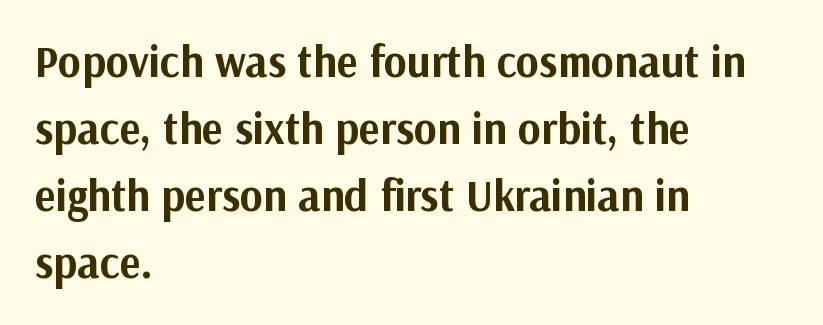
Q: Is the text bold? A: Yes.
Q: Is the text italic (slanted)? A: No, it is upright.
Q: Is the typeface a serif or a sans-serif typeface? A: Sans-serif.
Q: Is the text underlined? A: No.
Q: How is the paragraph aligned? A: Left-aligned.
Q: Is the spacing between letters normal or unusually wide? A: Normal.
Q: Is the spacing between lines tight, normal or loose? A: Normal.
Q: Width (condensed, normal, or wide)? A: Normal.
Q: Stroke contrast? A: Medium.
Q: x-height? A: Medium.
Q: Monospaced? A: No.
